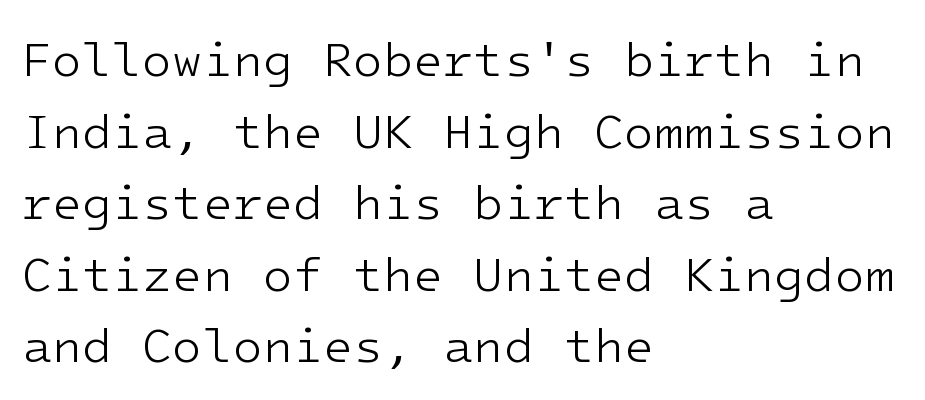
The image shows 49 px light sans-serif type, upright, monospaced; set left-aligned, normal line spacing (1.46x), normal letter spacing, not underlined; low stroke contrast and a medium x-height.
